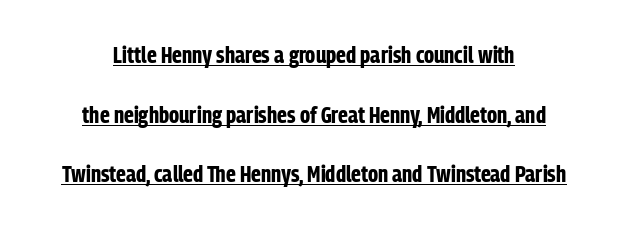
Q: Is the text bold? A: Yes.
Q: Is the text italic (slanted)? A: No, it is upright.
Q: Is the text underlined? A: Yes.
Q: How is the paragraph aligned? A: Centered.
Q: Is the spacing between letters normal or unusually wide? A: Normal.
Q: Is the spacing between lines tight, normal or loose? A: Loose.
